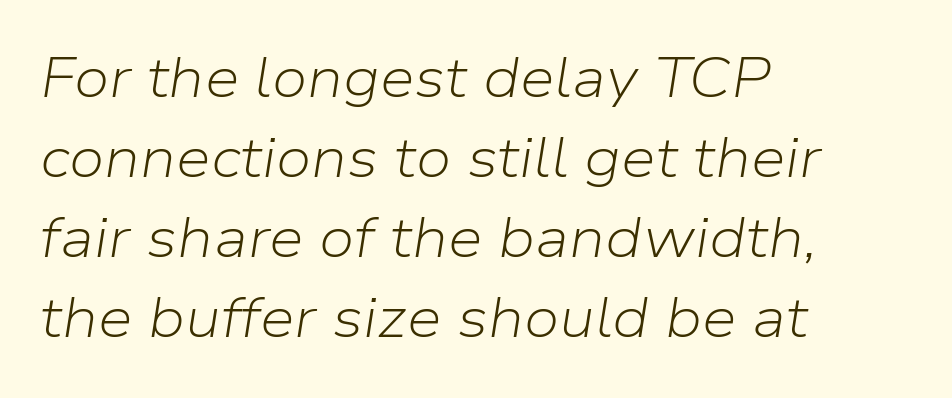
Honestly, there is no underline to notice here at all. This sample has the flowing, uneven cadence of proportional lettering. Vertical spacing — default. Bold? No — there's no thickening of the strokes. The tracking reads as untouched default to a designer's eye. Leftover space on each line is placed entirely after the last word.
